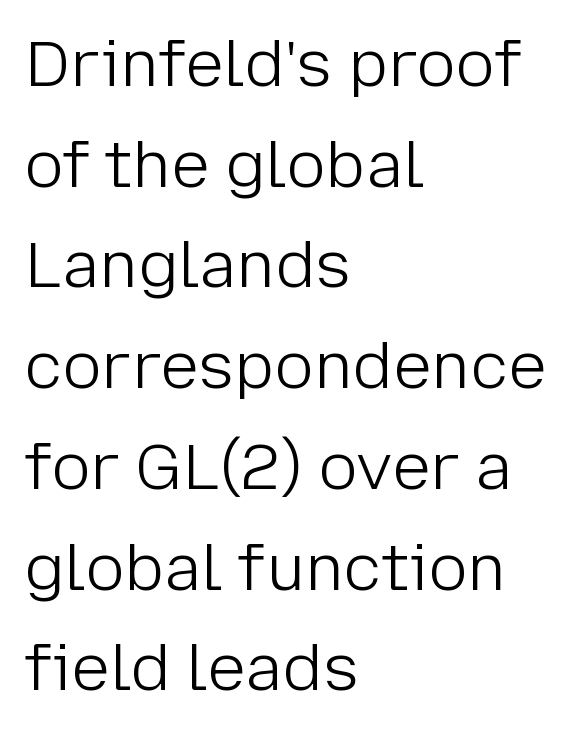
Check under the words: just untouched page. Reading down the block, your eye returns to a fixed left position each line. This sample has the flowing, uneven cadence of proportional lettering. The axis of the letterforms is exactly vertical. A typesetter would call this zero additional tracking.
